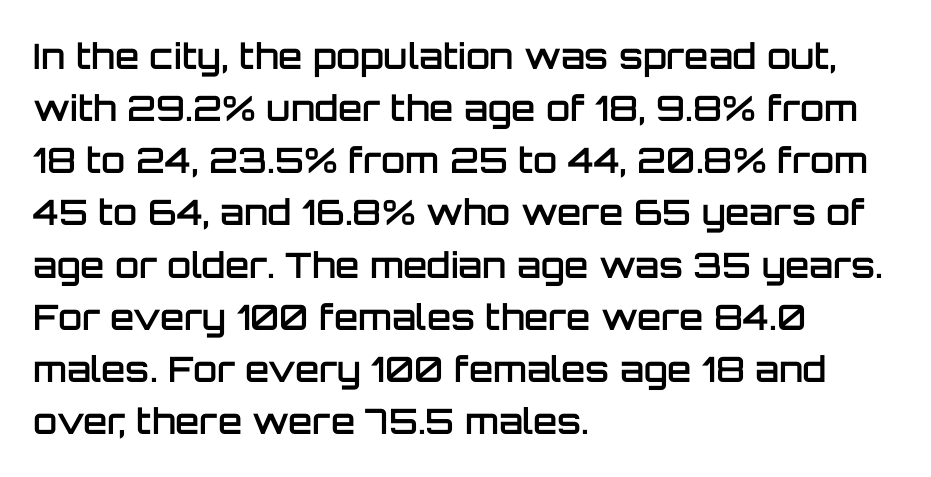
Q: Is the text bold? A: Semi-bold.
Q: Is the text italic (slanted)? A: No, it is upright.
Q: Is the typeface a serif or a sans-serif typeface? A: Sans-serif.
Q: Is the text underlined? A: No.
Q: How is the paragraph aligned? A: Left-aligned.
Q: Is the spacing between letters normal or unusually wide? A: Normal.
Q: Is the spacing between lines tight, normal or loose? A: Normal.
Q: Width (condensed, normal, or wide)? A: Normal.
Q: Stroke contrast? A: Low.
Q: x-height? A: Large.
Q: Monospaced? A: No.
